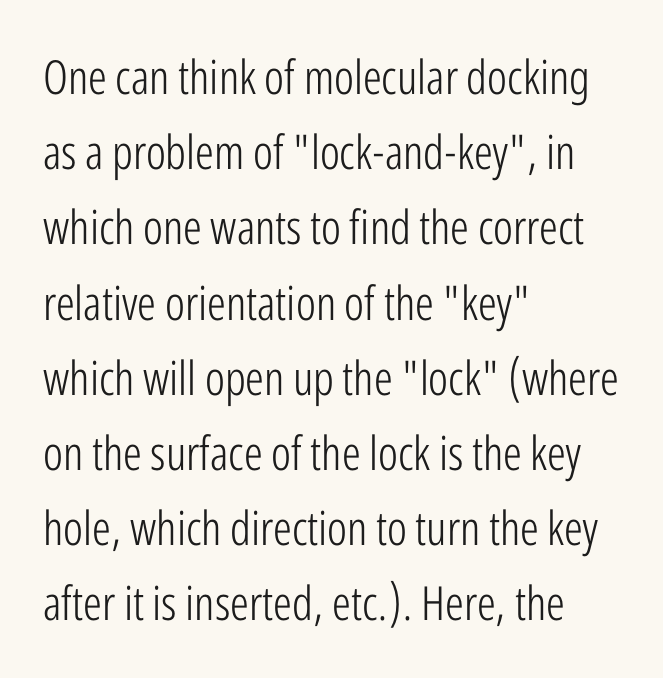
{"serif": "no", "italic": "no", "bold": "no", "weight": "light", "width": "condensed", "stroke_contrast": "low", "x_height": "medium", "monospaced": "no", "underline": "no", "align": "left", "line_spacing": "normal", "line_spacing_ratio": 1.6, "letter_spacing": "normal", "letter_spacing_em": 0.0, "glyph_px": 47}
